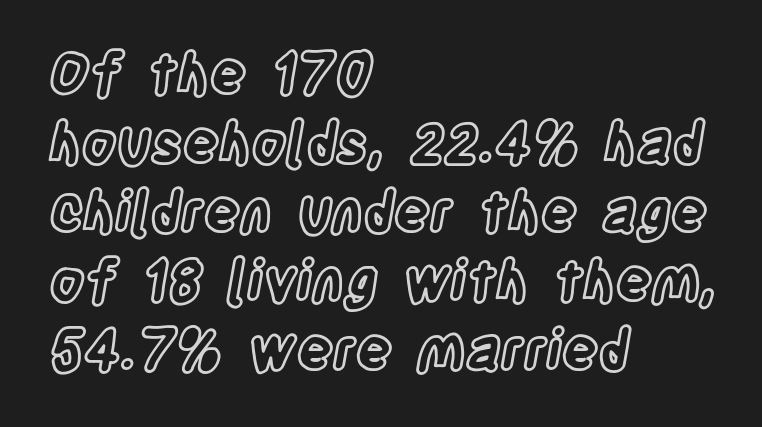
Q: Is the text italic (slanted)? A: Yes.
Q: Is the text underlined? A: No.
Q: How is the paragraph aligned? A: Left-aligned.
Q: Is the spacing between letters normal or unusually wide? A: Normal.
Q: Width (condensed, normal, or wide)? A: Condensed.
Q: x-height? A: Large.
Q: Monospaced? A: No.
